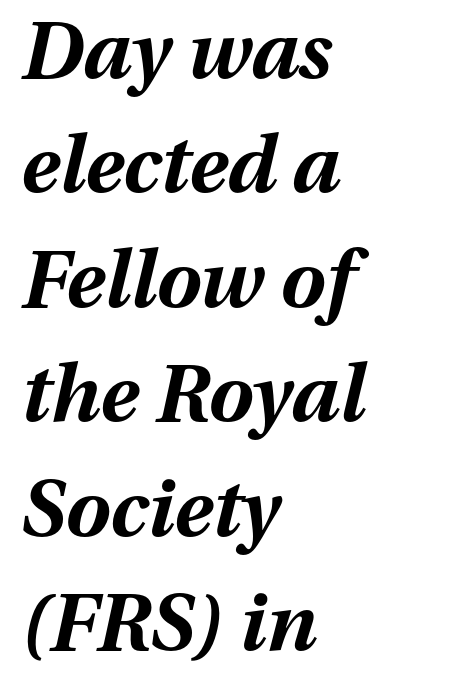
Inter-character spacing is left at the font's built-in metrics. Note the varied advance widths — an 'i' is clearly narrower than an 'm'. One-word summary of the alignment: left. Only glyphs here, with clear space below each row. Quick note: italic. This block has exactly the height ordinary leading produces.
